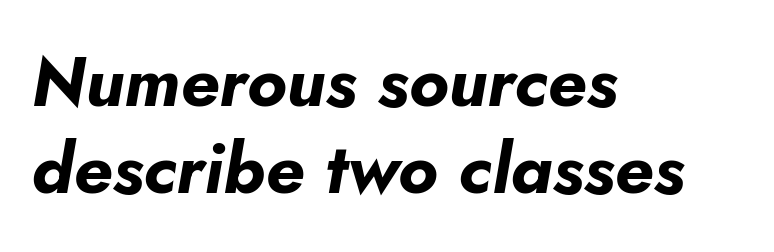
The image shows 70 px bold type, italic (leaning right); set left-aligned, normal line spacing (1.25x), normal letter spacing, not underlined; low stroke contrast and a small x-height.
